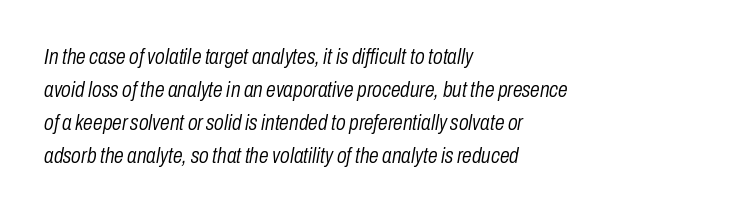
The image shows 22 px text type, italic (leaning right); set left-aligned, normal line spacing (1.5x), normal letter spacing, not underlined.
